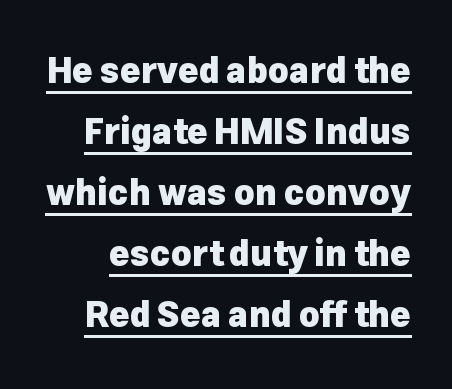
Q: Is the text bold? A: Yes.
Q: Is the text italic (slanted)? A: No, it is upright.
Q: Is the typeface a serif or a sans-serif typeface? A: Sans-serif.
Q: Is the text underlined? A: Yes.
Q: Is the spacing between letters normal or unusually wide? A: Normal.
Q: Width (condensed, normal, or wide)? A: Normal.
Q: Stroke contrast? A: Low.
Q: x-height? A: Medium.
Q: Monospaced? A: No.
